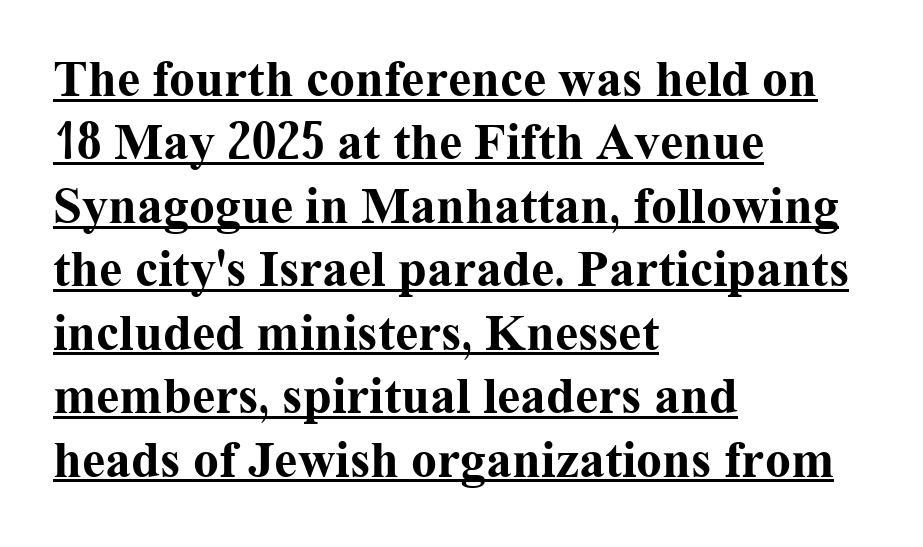
Q: Is the text bold? A: Yes.
Q: Is the text italic (slanted)? A: No, it is upright.
Q: Is the typeface a serif or a sans-serif typeface? A: Serif.
Q: Is the text underlined? A: Yes.
Q: How is the paragraph aligned? A: Left-aligned.
Q: Is the spacing between letters normal or unusually wide? A: Normal.
Q: Width (condensed, normal, or wide)? A: Normal.
Q: Stroke contrast? A: Medium.
Q: x-height? A: Medium.
Q: Monospaced? A: No.
